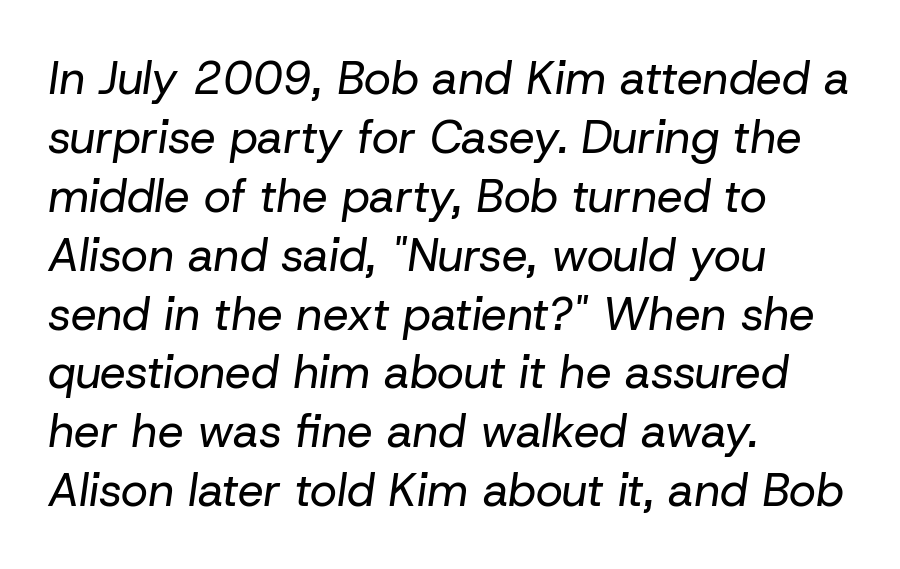
{"italic": "yes", "lean": "right", "slant_degrees": 8, "bold": "no", "weight": "regular", "width": "normal", "stroke_contrast": "low", "x_height": "medium", "monospaced": "no", "underline": "no", "align": "left", "line_spacing": "normal", "line_spacing_ratio": 1.28, "letter_spacing": "normal", "letter_spacing_em": 0.0, "glyph_px": 46}
